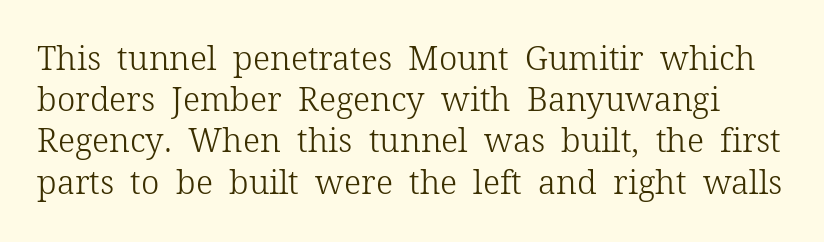
Unlike italic type, these characters show no tilt at all. Regarding serifs, this sample has them. Honestly, there is no underline to notice here at all. Spacing verdict: proportional, widths tailored to each character.
